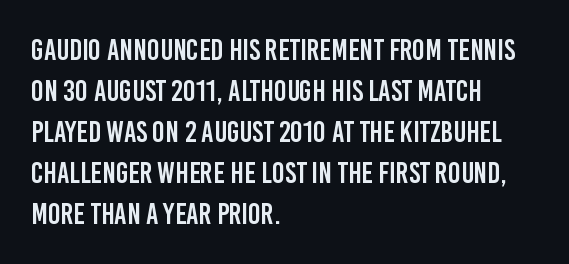
The image shows 30 px condensed sans-serif type, upright; set left-aligned, normal line spacing (1.37x), normal letter spacing, not underlined; low stroke contrast and a large x-height.
